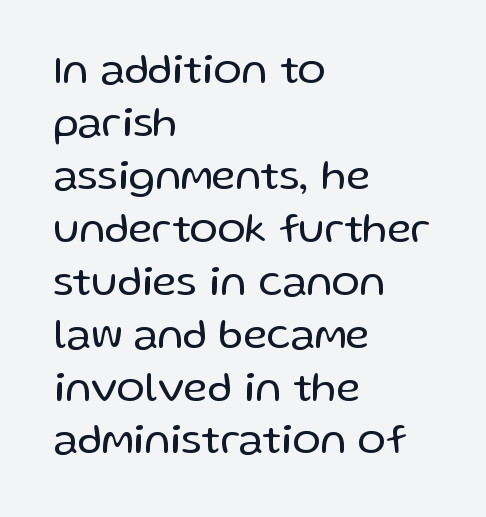
{"serif": "no", "italic": "no", "bold": "no", "weight": "regular", "width": "normal", "stroke_contrast": "low", "x_height": "medium", "monospaced": "no", "underline": "no", "align": "left", "line_spacing": "normal", "line_spacing_ratio": 1.26, "letter_spacing": "normal", "letter_spacing_em": 0.0, "glyph_px": 42}
